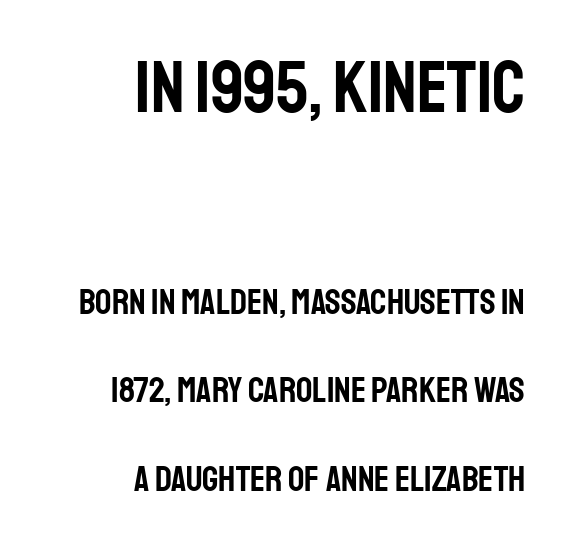
What kind of face is this? One without serifs — a sans. A roman cut, with each character standing at attention. Is this a fixed-width face? No — the glyphs have proportional, varying widths. A great deal of white space separates one row of letters from the next. Bigger letters appear in the top chunk; the bottom chunk is reduced.
